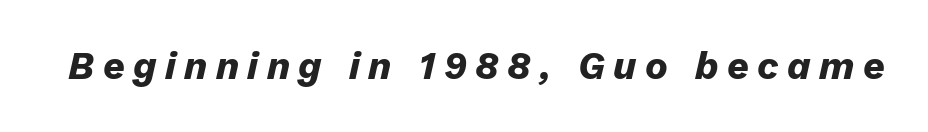
{"italic": "yes", "lean": "right", "slant_degrees": 13, "bold": "yes", "weight": "heavy", "width": "normal", "stroke_contrast": "low", "x_height": "medium", "monospaced": "no", "underline": "no", "letter_spacing": "wide", "letter_spacing_em": 0.22, "glyph_px": 38}
